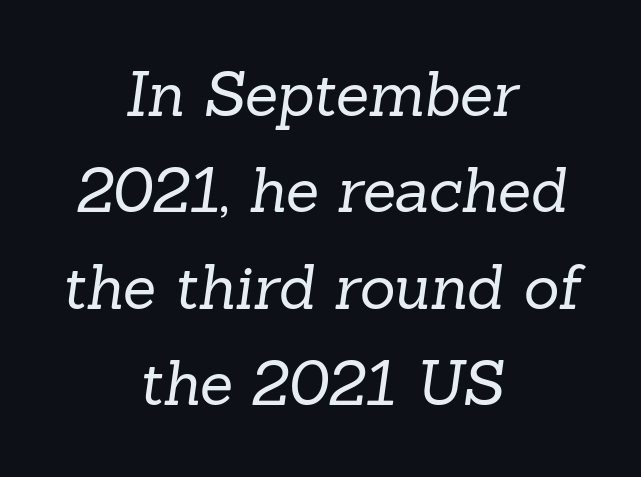
{"serif": "yes", "bold": "no", "weight": "regular", "width": "normal", "stroke_contrast": "low", "x_height": "medium", "monospaced": "no", "underline": "no", "align": "center", "line_spacing": "normal", "line_spacing_ratio": 1.58, "letter_spacing": "normal", "letter_spacing_em": 0.0, "glyph_px": 61}
